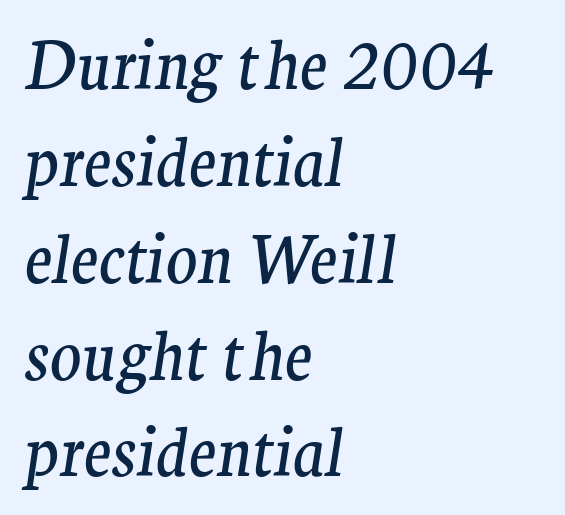
Q: Is the text bold? A: No.
Q: Is the text italic (slanted)? A: Yes, it leans right by about 9 degrees.
Q: Is the typeface a serif or a sans-serif typeface? A: Serif.
Q: Is the text underlined? A: No.
Q: How is the paragraph aligned? A: Left-aligned.
Q: Is the spacing between letters normal or unusually wide? A: Normal.
Q: Is the spacing between lines tight, normal or loose? A: Normal.
Q: Width (condensed, normal, or wide)? A: Normal.
Q: Stroke contrast? A: Medium.
Q: x-height? A: Medium.
Q: Monospaced? A: No.
